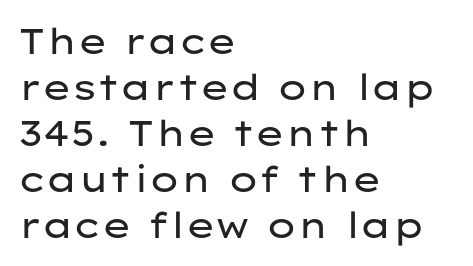
{"serif": "no", "italic": "no", "bold": "no", "weight": "regular", "width": "wide", "stroke_contrast": "low", "x_height": "medium", "monospaced": "no", "underline": "no", "align": "left", "line_spacing": "normal", "line_spacing_ratio": 1.28, "letter_spacing": "normal", "letter_spacing_em": 0.0, "glyph_px": 36}
